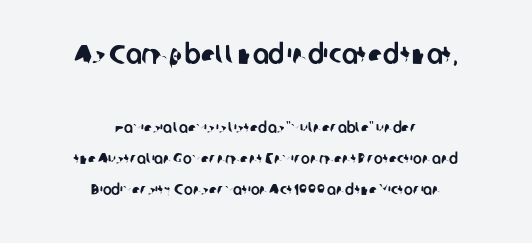
The image shows 27 px text type; set centered, loose line spacing (2.08x), normal letter spacing, not underlined; the first (top) block is 1.8x larger.
